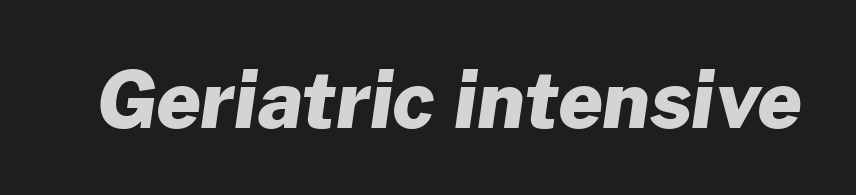
The image shows 78 px heavy sans-serif type; set normal letter spacing, not underlined; low stroke contrast and a medium x-height.
